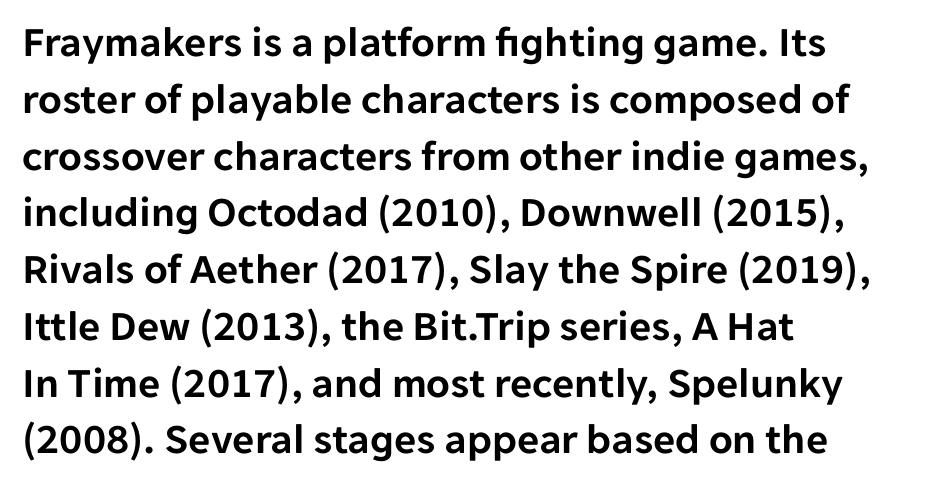
The rendering uses natural spacing where letterforms have individual widths. This is roman type, the default non-slanted kind. Line starts are locked; line ends wander. I'd call this a sans setting — the letters go barefoot. Quick note: underline off.
